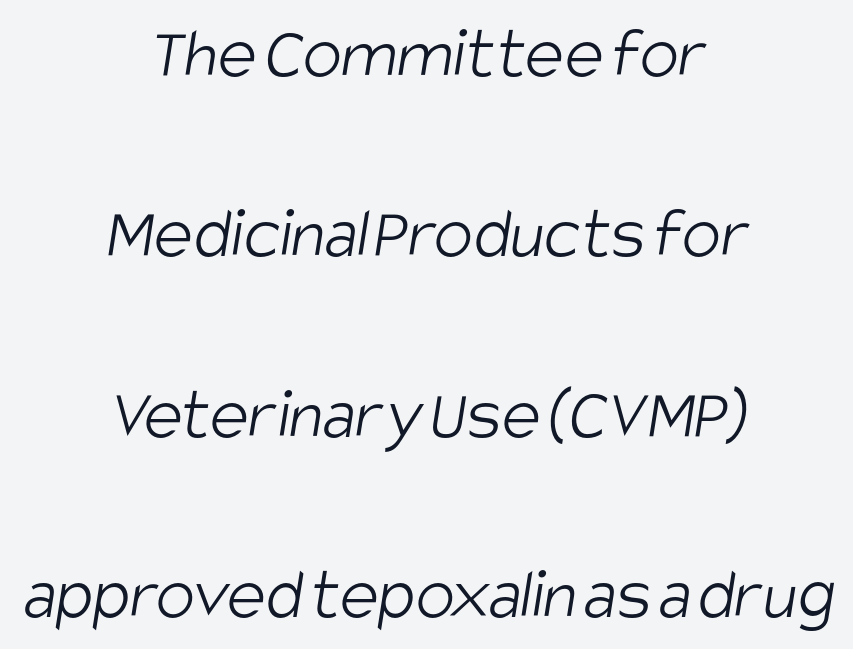
The image shows 73 px light, condensed sans-serif type; set centered, loose line spacing (2.47x), normal letter spacing, not underlined; low stroke contrast and a large x-height.
